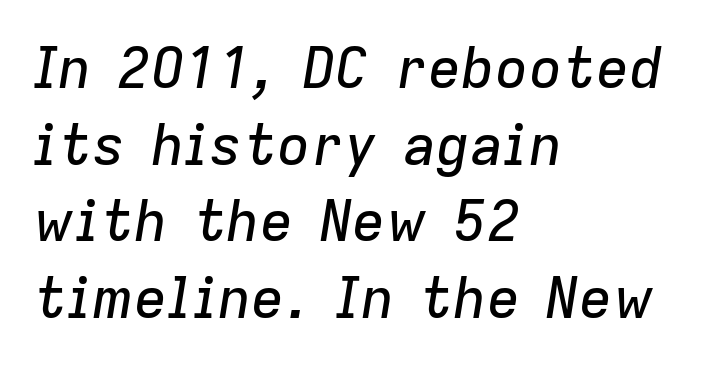
{"italic": "yes", "lean": "right", "slant_degrees": 9, "width": "normal", "stroke_contrast": "low", "x_height": "medium", "monospaced": "no", "underline": "no", "align": "left", "line_spacing": "normal", "line_spacing_ratio": 1.37, "letter_spacing": "normal", "letter_spacing_em": 0.0, "glyph_px": 56}
